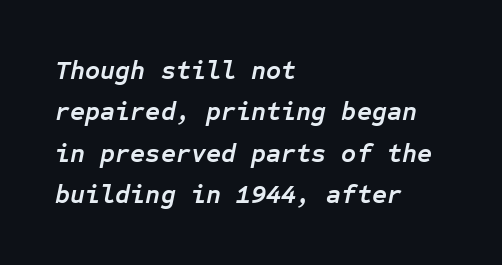
Q: Is the text bold? A: Yes.
Q: Is the text italic (slanted)? A: Yes, it leans right by about 12 degrees.
Q: Is the text underlined? A: No.
Q: How is the paragraph aligned? A: Left-aligned.
Q: Is the spacing between letters normal or unusually wide? A: Normal.
Q: Is the spacing between lines tight, normal or loose? A: Normal.
